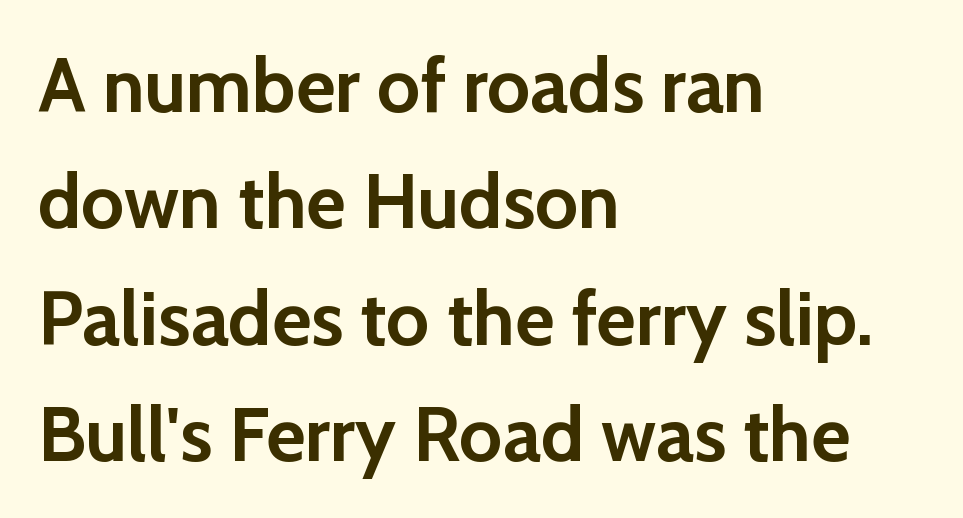
Look at the stroke-to-counter ratio: heavy, a bold. Decoration check: the copy has no underline. Ordinary non-slanted type is in use. This sample uses plain, unmodified letter spacing. The face used here is a sans, in the tradition of grotesques and geometrics.
